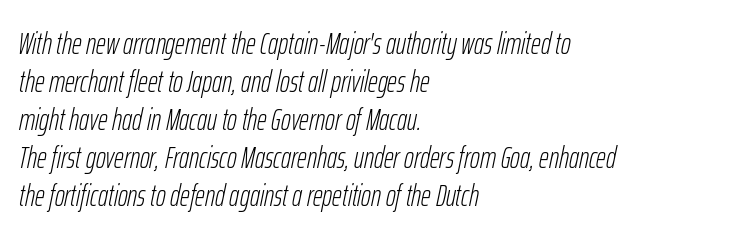
The image shows 30 px light, condensed type, italic (leaning right); set left-aligned, normal line spacing (1.27x), normal letter spacing, not underlined; low stroke contrast and a medium x-height.
